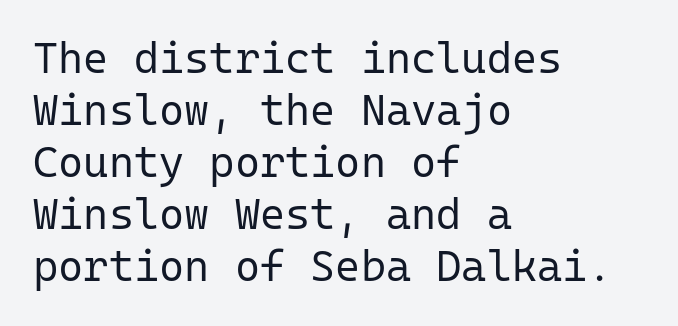
A typesetter would label this face a sans. Is this a fixed-width face? Yes — each glyph sits in an identical cell. No italicization has been applied; the sample stays upright. Typeset ragged right — the left edge is the straight one.
